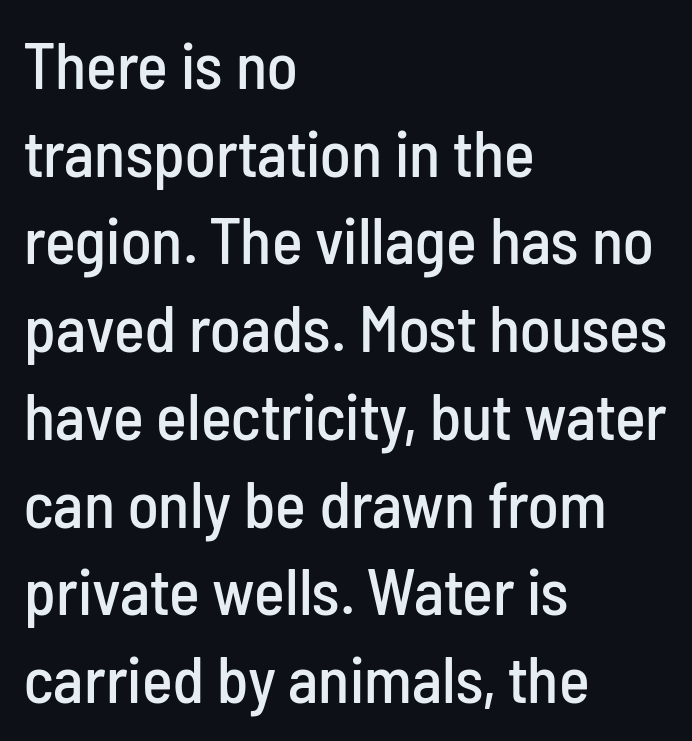
{"serif": "no", "italic": "no", "width": "condensed", "stroke_contrast": "low", "x_height": "medium", "monospaced": "no", "underline": "no", "align": "left", "line_spacing": "normal", "line_spacing_ratio": 1.35, "letter_spacing": "normal", "letter_spacing_em": 0.0, "glyph_px": 65}
